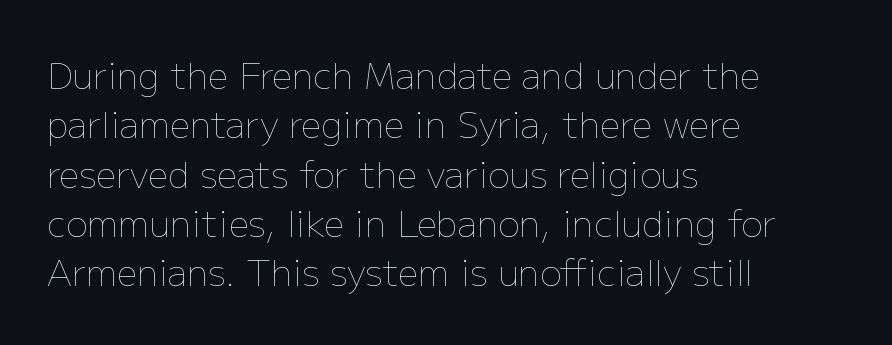
Summary of weight: not heavy and not bold. Vertically, the passage feels balanced, rows spaced as you'd expect. A roman cut, with each character standing at attention. Honestly, the letter spacing is just normal — you wouldn't notice it. Note the varied advance widths — an 'i' is clearly narrower than an 'm'.
